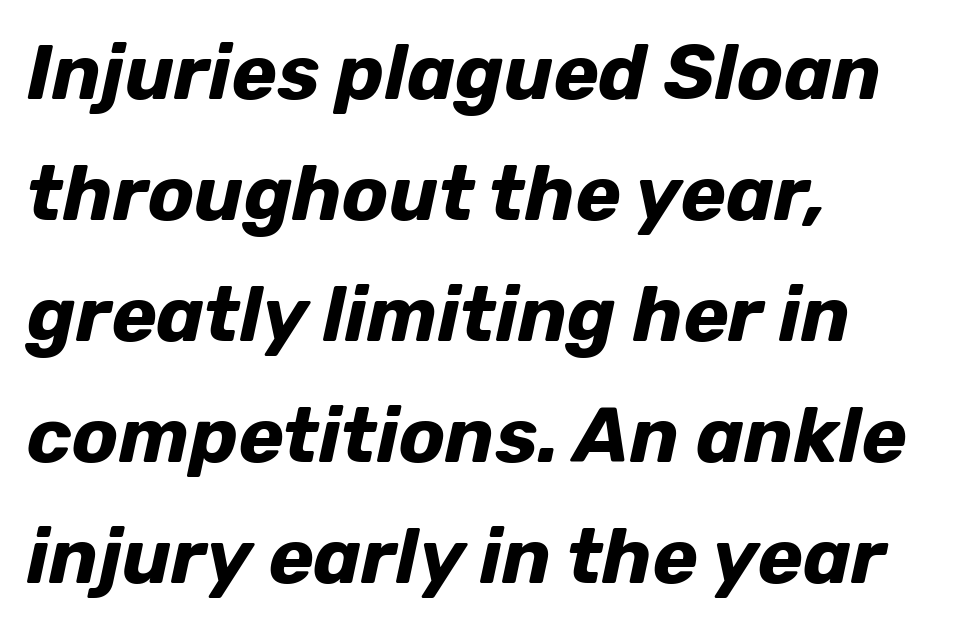
Q: Is the text bold? A: Yes.
Q: Is the text italic (slanted)? A: Yes, it leans right by about 12 degrees.
Q: Is the text underlined? A: No.
Q: How is the paragraph aligned? A: Left-aligned.
Q: Is the spacing between letters normal or unusually wide? A: Normal.
Q: Is the spacing between lines tight, normal or loose? A: Normal.
Q: Width (condensed, normal, or wide)? A: Normal.
Q: Stroke contrast? A: Low.
Q: x-height? A: Medium.
Q: Monospaced? A: No.
